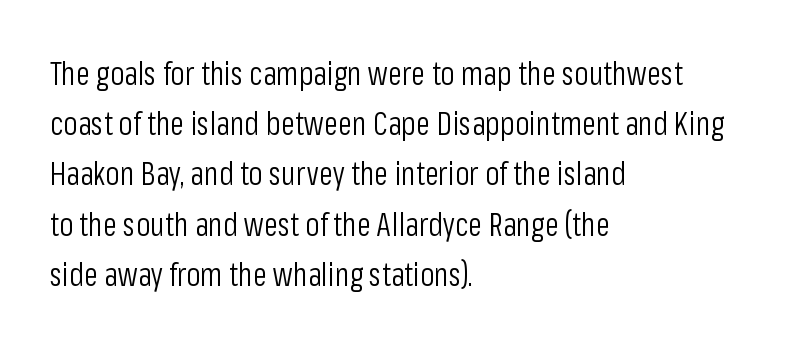
Q: Is the text bold? A: No.
Q: Is the text italic (slanted)? A: No, it is upright.
Q: Is the typeface a serif or a sans-serif typeface? A: Sans-serif.
Q: Is the text underlined? A: No.
Q: How is the paragraph aligned? A: Left-aligned.
Q: Is the spacing between letters normal or unusually wide? A: Normal.
Q: Is the spacing between lines tight, normal or loose? A: Normal.
Q: Width (condensed, normal, or wide)? A: Condensed.
Q: Stroke contrast? A: Low.
Q: x-height? A: Medium.
Q: Monospaced? A: No.
